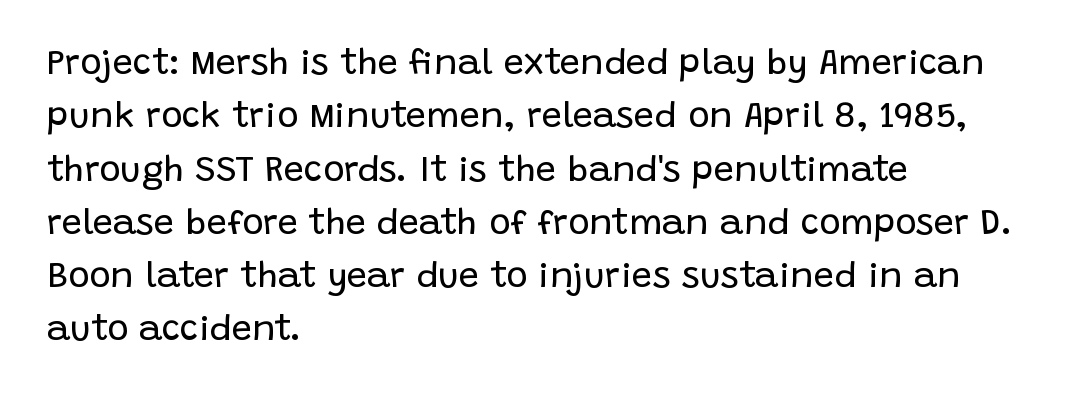
Q: Is the text bold? A: No.
Q: Is the text italic (slanted)? A: No, it is upright.
Q: Is the typeface a serif or a sans-serif typeface? A: Sans-serif.
Q: Is the text underlined? A: No.
Q: How is the paragraph aligned? A: Left-aligned.
Q: Is the spacing between letters normal or unusually wide? A: Normal.
Q: Is the spacing between lines tight, normal or loose? A: Normal.
Q: Width (condensed, normal, or wide)? A: Normal.
Q: Stroke contrast? A: Low.
Q: x-height? A: Large.
Q: Monospaced? A: No.
